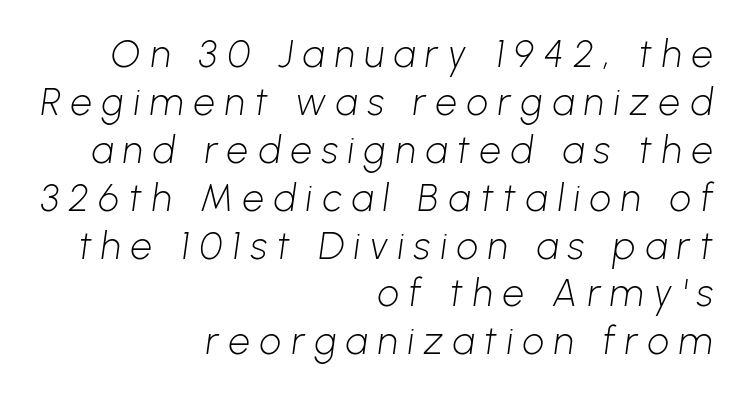
{"serif": "no", "bold": "no", "weight": "light", "width": "normal", "stroke_contrast": "low", "x_height": "medium", "monospaced": "no", "underline": "no", "align": "right", "line_spacing": "normal", "line_spacing_ratio": 1.26, "letter_spacing": "wide", "letter_spacing_em": 0.26, "glyph_px": 38}
